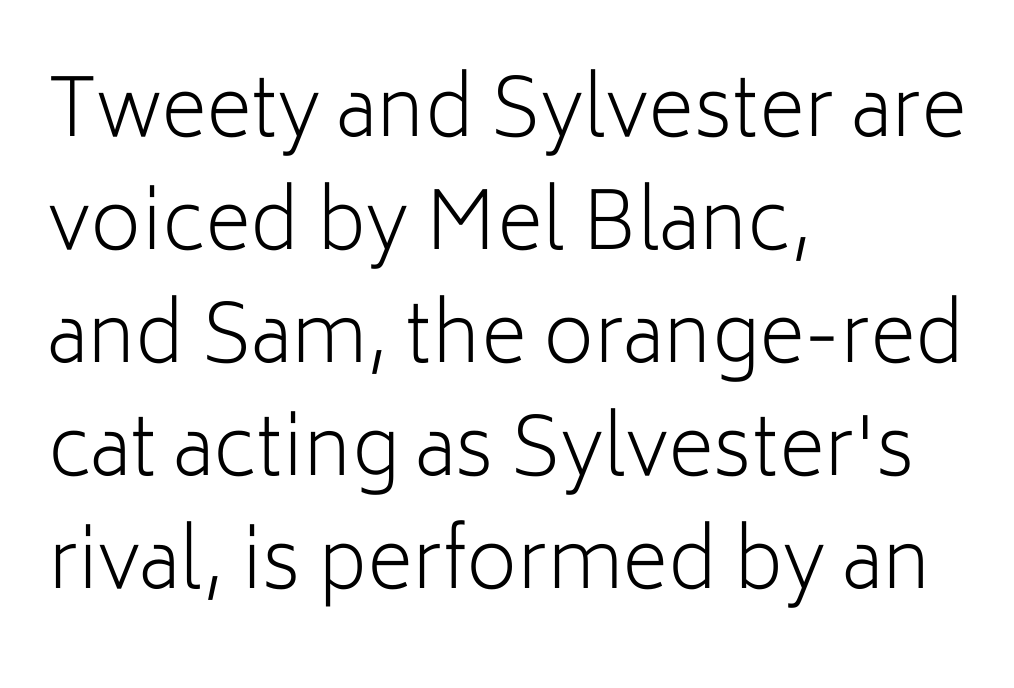
Q: Is the text bold? A: No.
Q: Is the text italic (slanted)? A: No, it is upright.
Q: Is the typeface a serif or a sans-serif typeface? A: Sans-serif.
Q: Is the text underlined? A: No.
Q: How is the paragraph aligned? A: Left-aligned.
Q: Is the spacing between letters normal or unusually wide? A: Normal.
Q: Is the spacing between lines tight, normal or loose? A: Normal.
Q: Width (condensed, normal, or wide)? A: Normal.
Q: Stroke contrast? A: Low.
Q: x-height? A: Medium.
Q: Monospaced? A: No.
